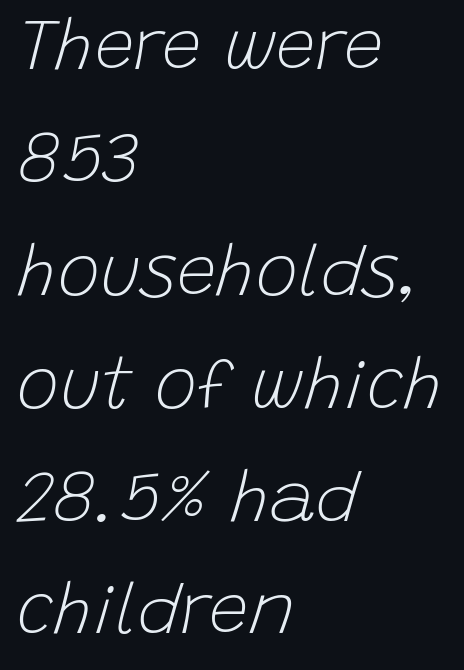
The image shows 71 px light type, italic (leaning right); set left-aligned, normal line spacing (1.59x), normal letter spacing, not underlined; low stroke contrast and a large x-height.
